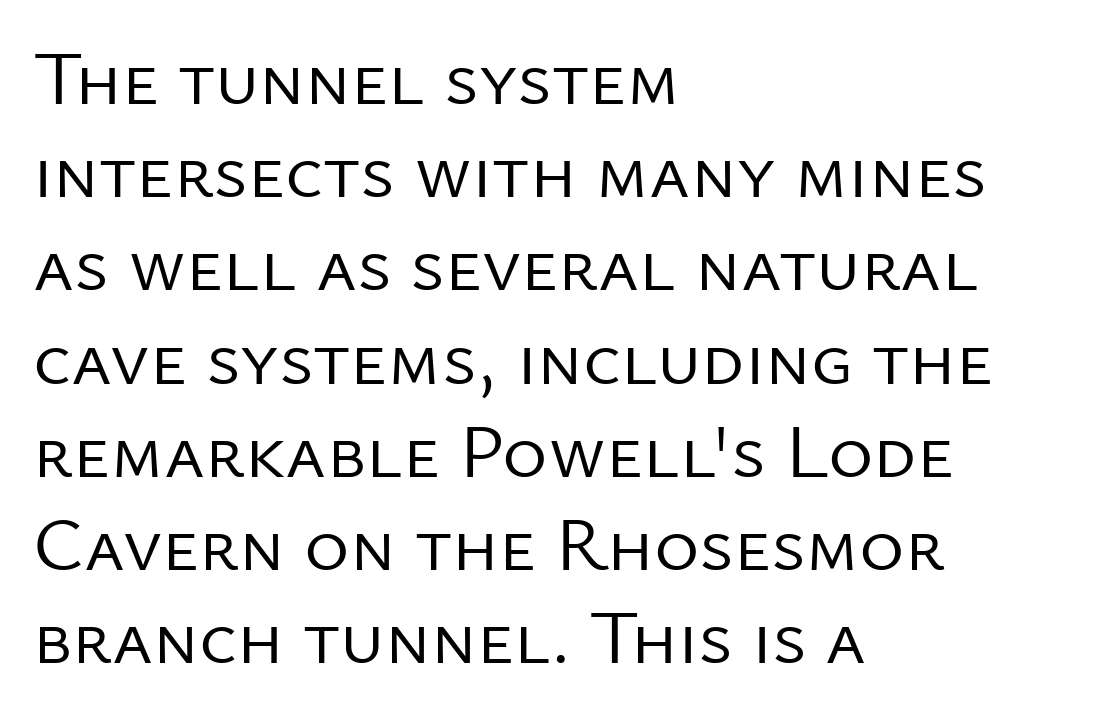
The image shows 77 px regular-weight sans-serif type, upright; set left-aligned, line spacing 1.21x, normal letter spacing, not underlined; low stroke contrast and a medium x-height.
